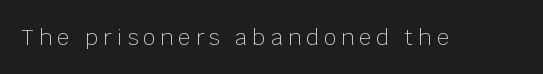
{"italic": "no", "bold": "no", "underline": "no", "letter_spacing": "wide", "letter_spacing_em": 0.22, "glyph_px": 22}
